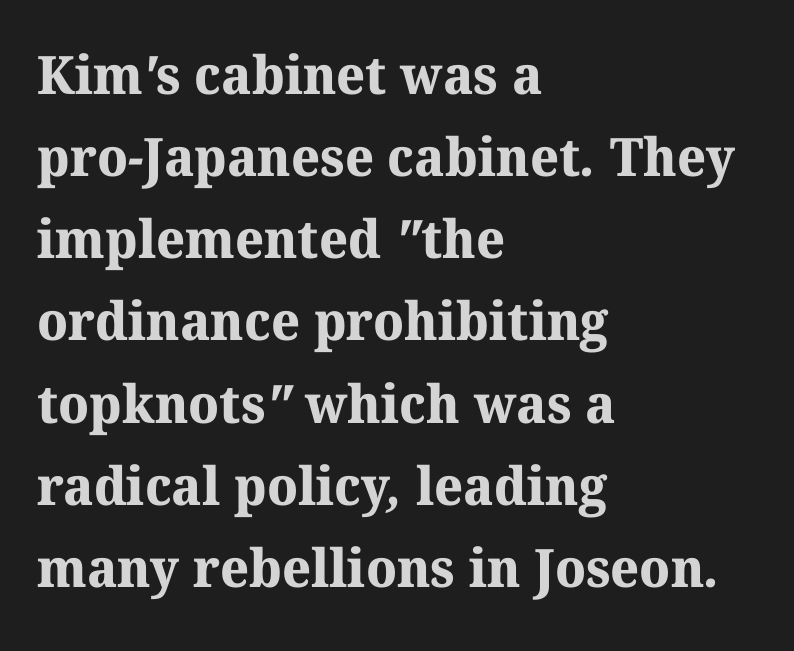
The face used here is seriffed, in the tradition of book romans. You could call the tracking neutral — neither tight nor loose. Compared with a centered layout, this one pins lines to the left instead. Normally led — the rows are evenly, conventionally spaced.
